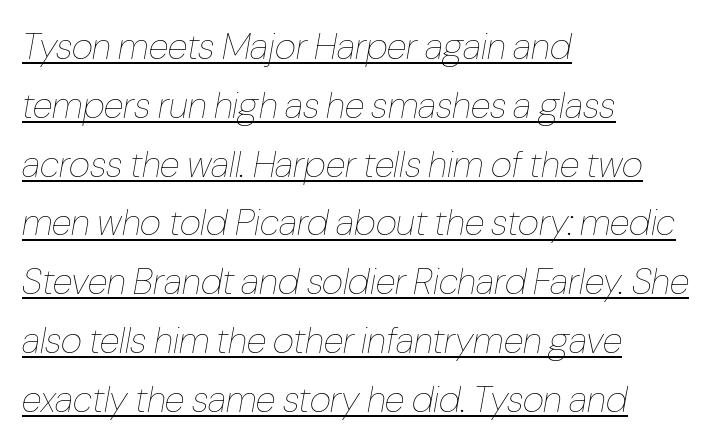
This sample carries an underscore along the baseline area. Students, note that the glyphs here touch the page at normal intervals. A typesetter would call this proportional, since set widths differ per character. Layout note: lines flush left. Reading down the column, the eye jumps a familiar distance to each next line.
